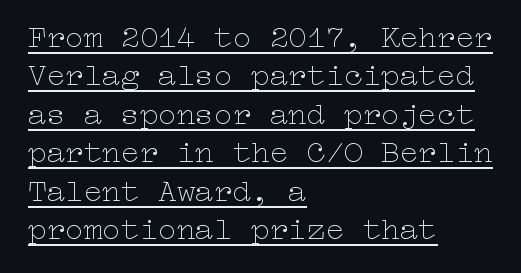
{"italic": "no", "bold": "no", "weight": "thin", "width": "wide", "stroke_contrast": "low", "x_height": "medium", "underline": "yes", "align": "left", "line_spacing_ratio": 1.24, "letter_spacing": "normal", "letter_spacing_em": 0.0, "glyph_px": 31}
